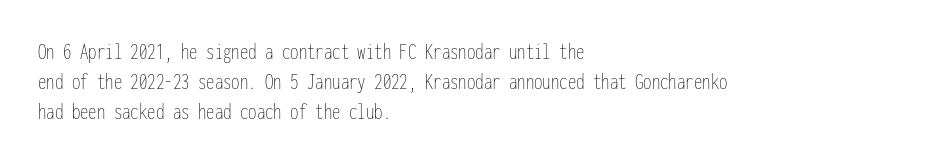
{"italic": "no", "bold": "no", "underline": "no", "align": "left", "line_spacing": "normal", "line_spacing_ratio": 1.25, "letter_spacing": "normal", "letter_spacing_em": 0.0, "glyph_px": 24}
